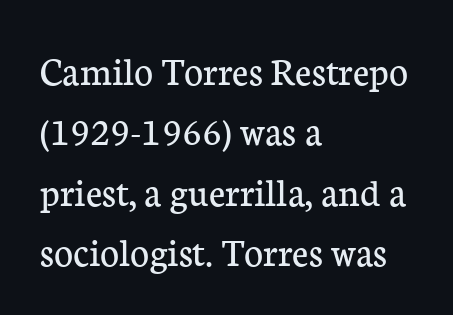
{"serif": "yes", "italic": "no", "bold": "no", "weight": "regular", "width": "normal", "stroke_contrast": "low", "x_height": "medium", "monospaced": "no", "underline": "no", "align": "left", "line_spacing": "normal", "line_spacing_ratio": 1.47, "letter_spacing": "normal", "letter_spacing_em": 0.0, "glyph_px": 41}
